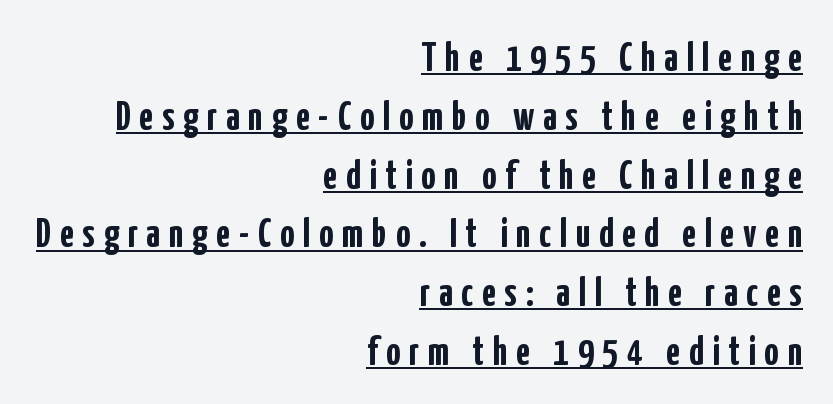
{"serif": "no", "italic": "no", "bold": "yes", "weight": "semibold", "width": "condensed", "stroke_contrast": "low", "x_height": "medium", "monospaced": "no", "underline": "yes", "align": "right", "line_spacing": "normal", "line_spacing_ratio": 1.47, "letter_spacing": "wide", "letter_spacing_em": 0.22, "glyph_px": 40}
